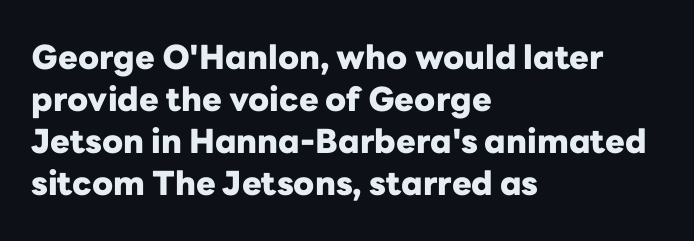
Q: Is the text bold? A: Yes.
Q: Is the text italic (slanted)? A: No, it is upright.
Q: Is the typeface a serif or a sans-serif typeface? A: Sans-serif.
Q: Is the text underlined? A: No.
Q: How is the paragraph aligned? A: Left-aligned.
Q: Is the spacing between letters normal or unusually wide? A: Normal.
Q: Is the spacing between lines tight, normal or loose? A: Normal.
Q: Width (condensed, normal, or wide)? A: Normal.
Q: Stroke contrast? A: Low.
Q: x-height? A: Medium.
Q: Monospaced? A: No.
